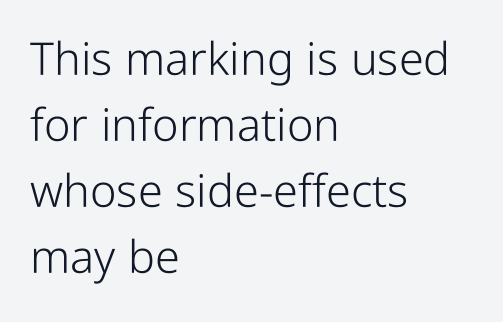
Inter-character spacing is left at the font's built-in metrics. The lines in this sample share a left origin and differ only in where they stop. Do the characters align in a grid? No, the font is proportional. On a weight scale, this lands at 450 or below. Regular leading. Rule under the text: the space is simply empty.
